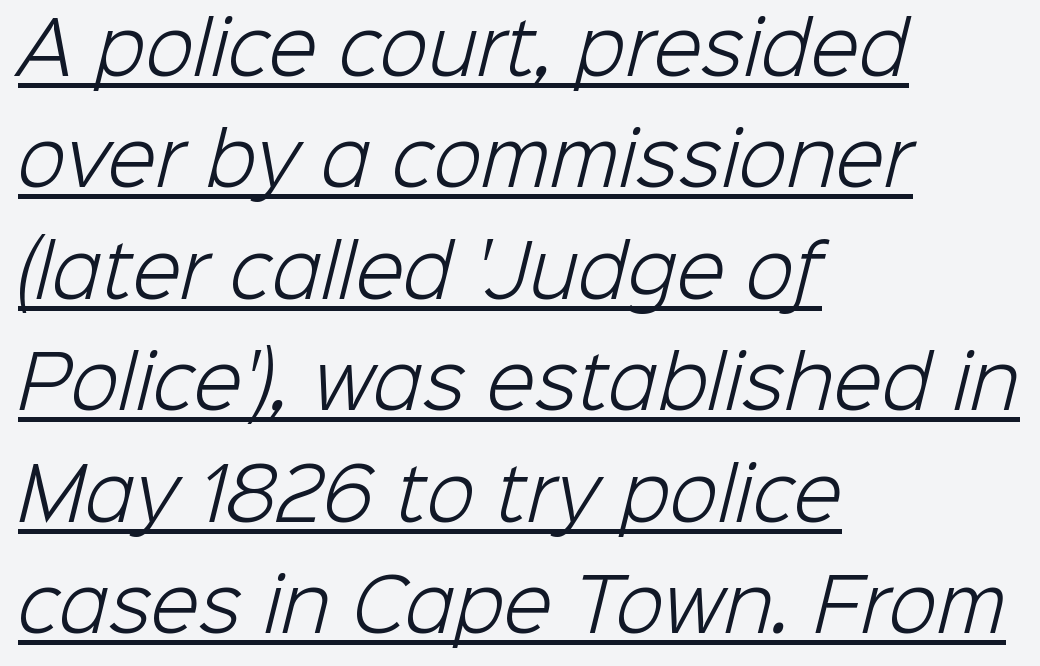
Q: Is the text bold? A: No.
Q: Is the typeface a serif or a sans-serif typeface? A: Sans-serif.
Q: Is the text underlined? A: Yes.
Q: How is the paragraph aligned? A: Left-aligned.
Q: Is the spacing between letters normal or unusually wide? A: Normal.
Q: Is the spacing between lines tight, normal or loose? A: Normal.
Q: Width (condensed, normal, or wide)? A: Normal.
Q: Stroke contrast? A: Low.
Q: x-height? A: Medium.
Q: Monospaced? A: No.
